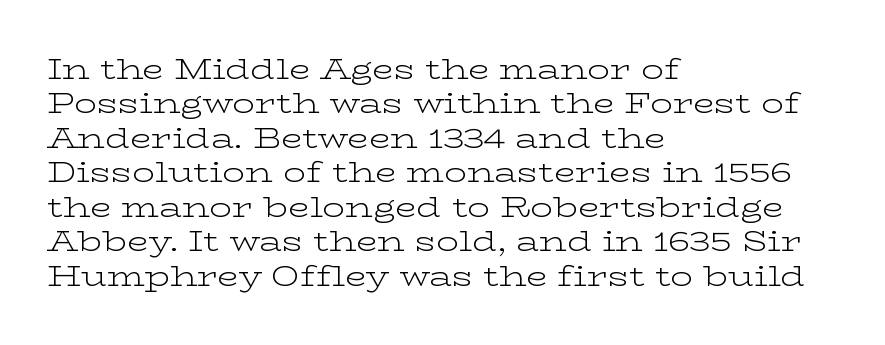
{"serif": "yes", "italic": "no", "bold": "no", "weight": "light", "width": "wide", "stroke_contrast": "low", "x_height": "medium", "monospaced": "no", "underline": "no", "align": "left", "line_spacing_ratio": 1.23, "letter_spacing": "normal", "letter_spacing_em": 0.0, "glyph_px": 28}
